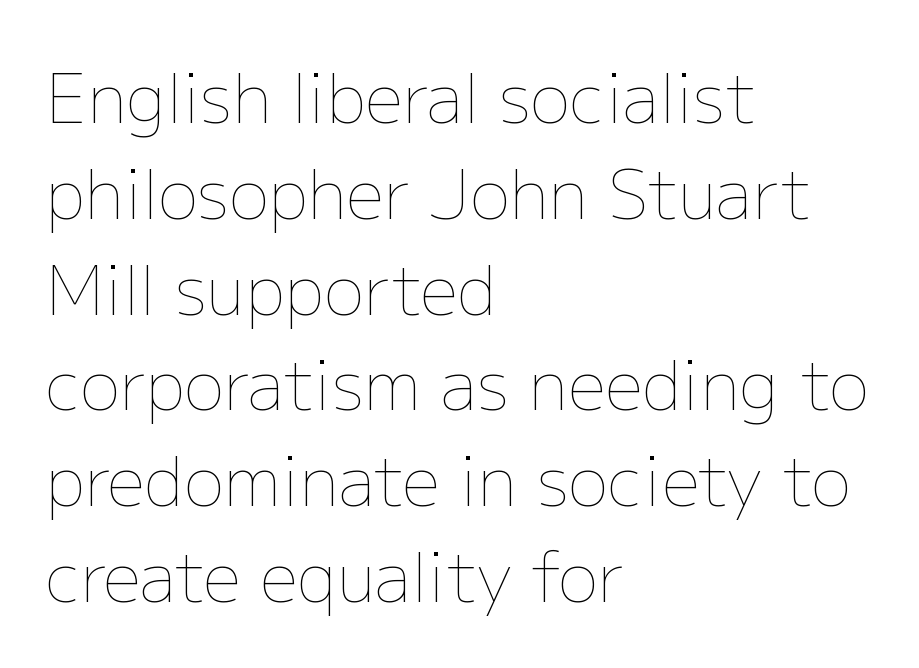
The image shows 67 px thin type, upright; set left-aligned, normal line spacing (1.43x), normal letter spacing, not underlined; low stroke contrast and a medium x-height.
